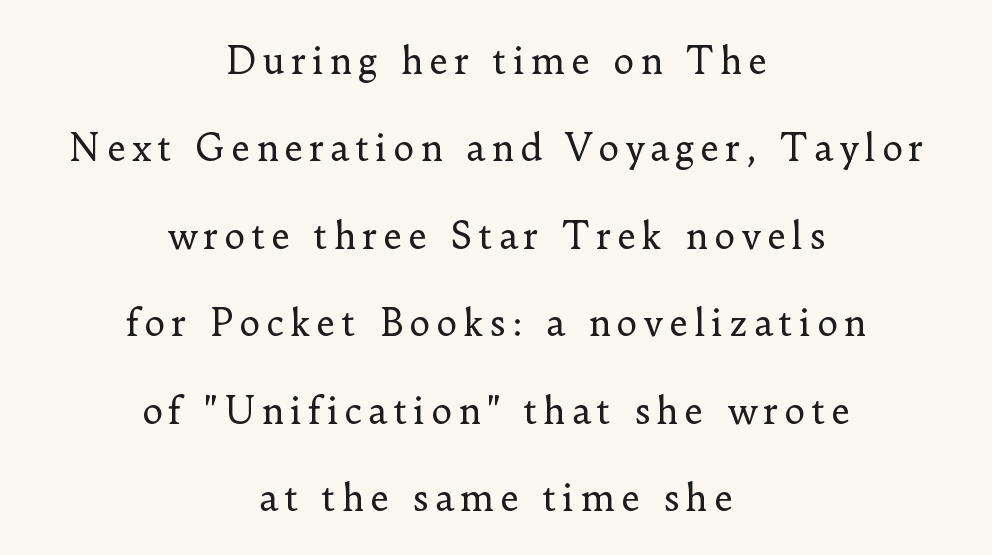
Q: Is the text bold? A: No.
Q: Is the text italic (slanted)? A: No, it is upright.
Q: Is the typeface a serif or a sans-serif typeface? A: Serif.
Q: Is the text underlined? A: No.
Q: How is the paragraph aligned? A: Centered.
Q: Is the spacing between lines tight, normal or loose? A: Loose.
Q: Width (condensed, normal, or wide)? A: Normal.
Q: Stroke contrast? A: Low.
Q: x-height? A: Small.
Q: Monospaced? A: No.
